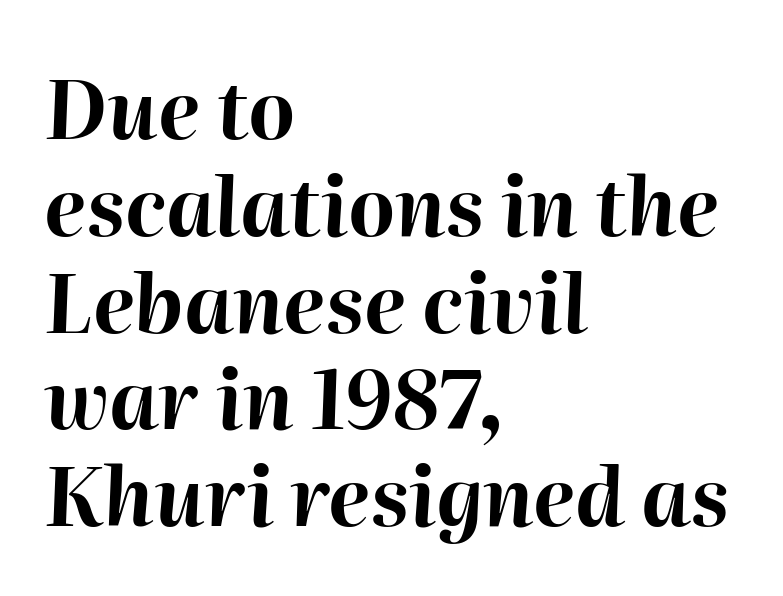
{"italic": "yes", "lean": "right", "slant_degrees": 2, "bold": "yes", "weight": "bold", "width": "normal", "stroke_contrast": "high", "x_height": "medium", "monospaced": "no", "underline": "no", "align": "left", "line_spacing_ratio": 1.21, "letter_spacing": "normal", "letter_spacing_em": 0.0, "glyph_px": 80}
